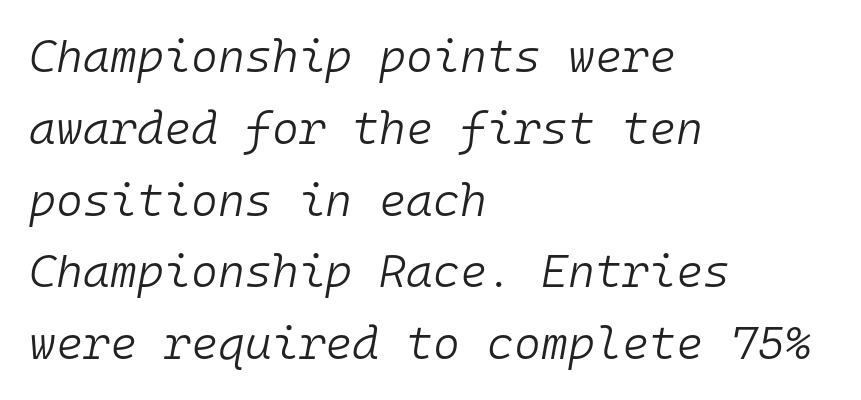
{"italic": "yes", "lean": "right", "slant_degrees": 10, "bold": "no", "weight": "light", "width": "normal", "stroke_contrast": "low", "x_height": "medium", "monospaced": "yes", "underline": "no", "align": "left", "line_spacing": "normal", "line_spacing_ratio": 1.56, "letter_spacing": "normal", "letter_spacing_em": 0.0, "glyph_px": 46}
